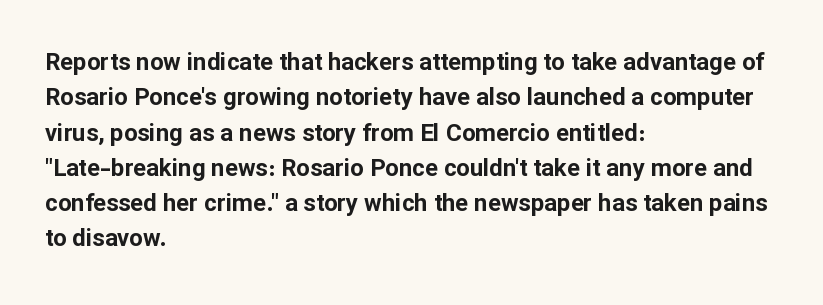
The image shows 24 px bold type, upright; set left-aligned, normal line spacing (1.47x), normal letter spacing, not underlined.
